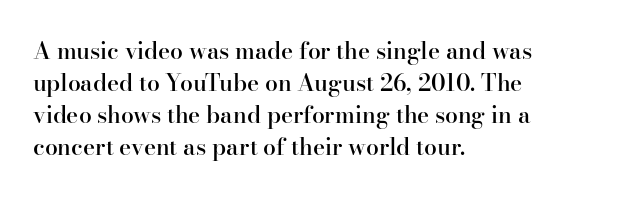
The image shows 23 px text type, upright; set left-aligned, normal line spacing (1.39x), normal letter spacing, not underlined.
